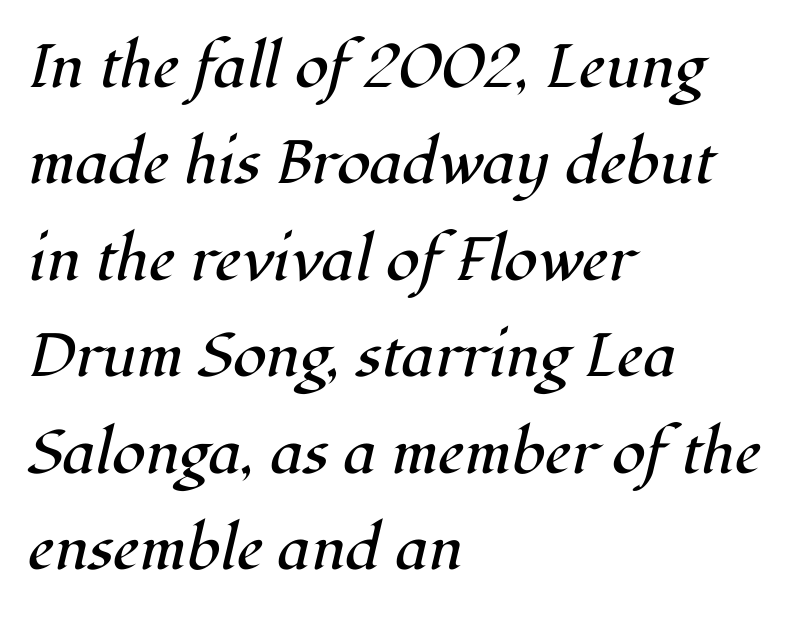
{"serif": "yes", "italic": "yes", "lean": "right", "slant_degrees": 12, "bold": "no", "weight": "regular", "width": "normal", "stroke_contrast": "high", "x_height": "medium", "monospaced": "no", "underline": "no", "align": "left", "line_spacing": "normal", "line_spacing_ratio": 1.58, "letter_spacing": "normal", "letter_spacing_em": 0.0, "glyph_px": 61}
